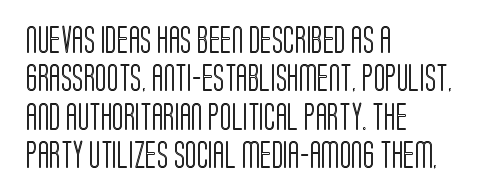
Q: Is the text italic (slanted)? A: No, it is upright.
Q: Is the text underlined? A: No.
Q: How is the paragraph aligned? A: Left-aligned.
Q: Is the spacing between letters normal or unusually wide? A: Normal.
Q: Is the spacing between lines tight, normal or loose? A: Normal.
